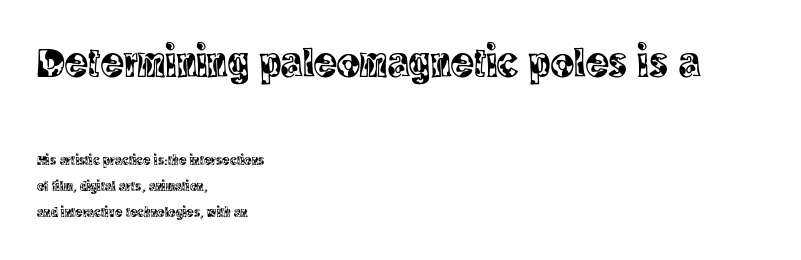
Q: Is the text italic (slanted)? A: No, it is upright.
Q: Is the typeface a serif or a sans-serif typeface? A: Serif.
Q: Is the text underlined? A: No.
Q: How is the paragraph aligned? A: Left-aligned.
Q: Is the spacing between letters normal or unusually wide? A: Normal.
Q: Which block of text is set in a larger size, the first (top) or the second (bottom)? A: The first (top) one.
Q: Width (condensed, normal, or wide)? A: Condensed.
Q: x-height? A: Large.
Q: Monospaced? A: No.
